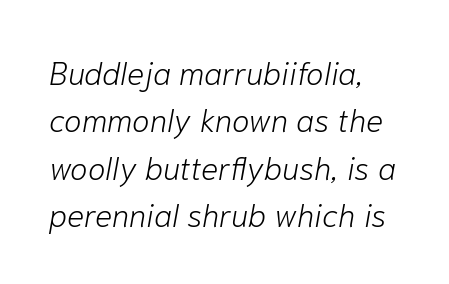
Q: Is the text bold? A: No.
Q: Is the text italic (slanted)? A: Yes, it leans right by about 10 degrees.
Q: Is the text underlined? A: No.
Q: How is the paragraph aligned? A: Left-aligned.
Q: Is the spacing between letters normal or unusually wide? A: Normal.
Q: Is the spacing between lines tight, normal or loose? A: Normal.
Q: Width (condensed, normal, or wide)? A: Normal.
Q: Stroke contrast? A: Low.
Q: x-height? A: Medium.
Q: Monospaced? A: No.
